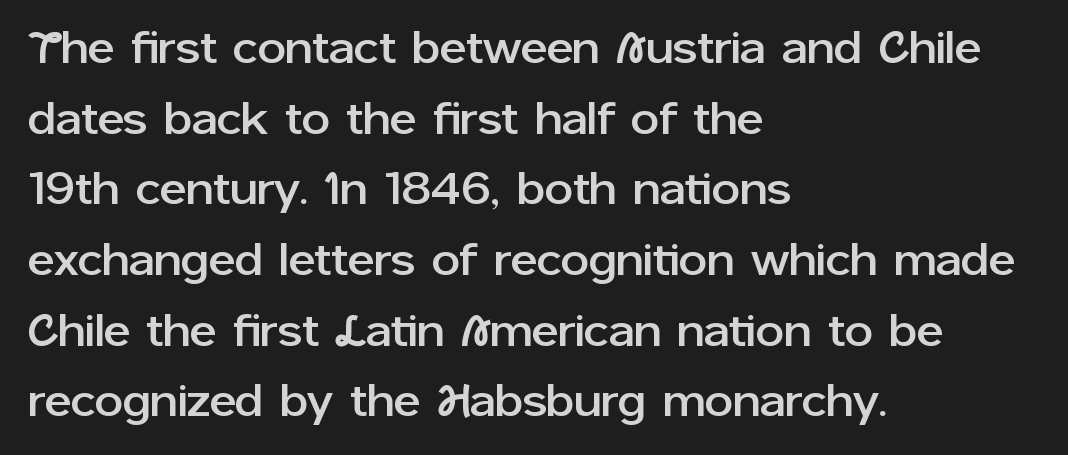
The image shows 45 px sans-serif type, upright; set left-aligned, normal line spacing (1.57x), normal letter spacing, not underlined; low stroke contrast and a medium x-height.
